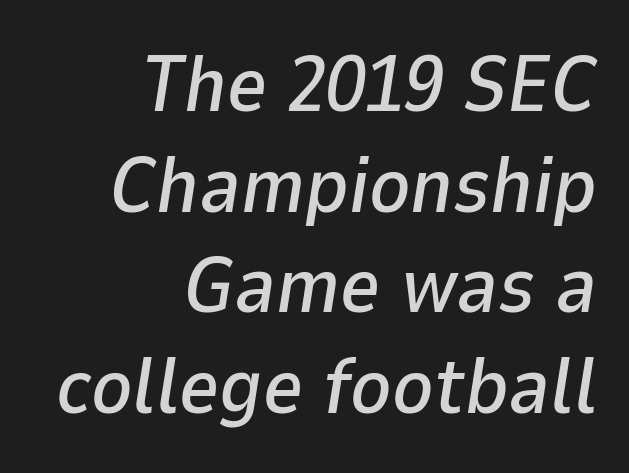
The image shows 78 px text type, italic (leaning right); set right-aligned, normal line spacing (1.29x), normal letter spacing, not underlined; low stroke contrast and a medium x-height.
